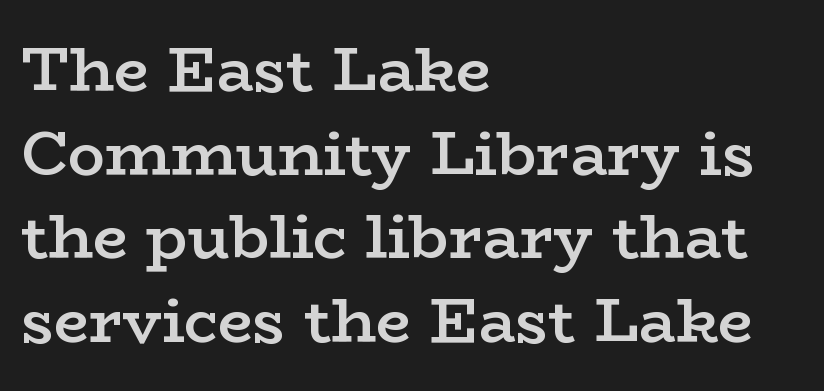
The letters sit at their default tracking, neither squeezed nor spread. The specimen reads as upright at a glance. The designer left line spacing at the default. This is the in-between weight designers call semibold or demi.
